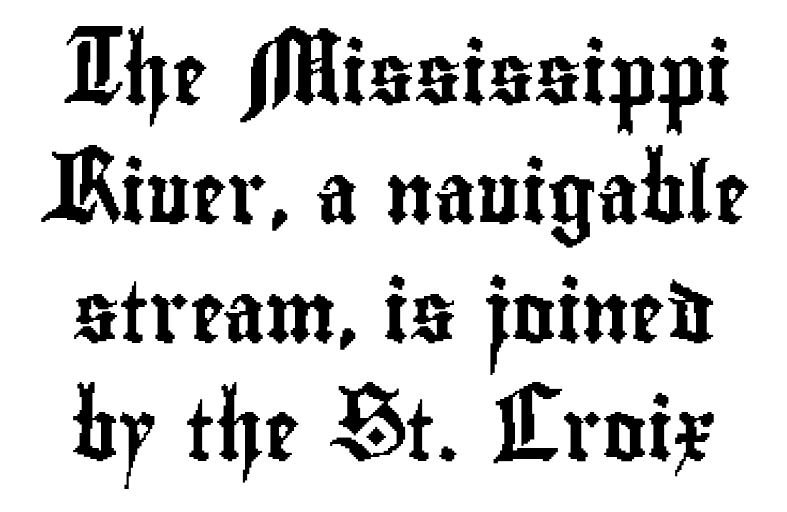
{"serif": "no", "italic": "no", "width": "condensed", "stroke_contrast": "low", "x_height": "small", "monospaced": "no", "underline": "no", "line_spacing": "loose", "line_spacing_ratio": 1.98, "letter_spacing": "normal", "letter_spacing_em": 0.0, "glyph_px": 60}
